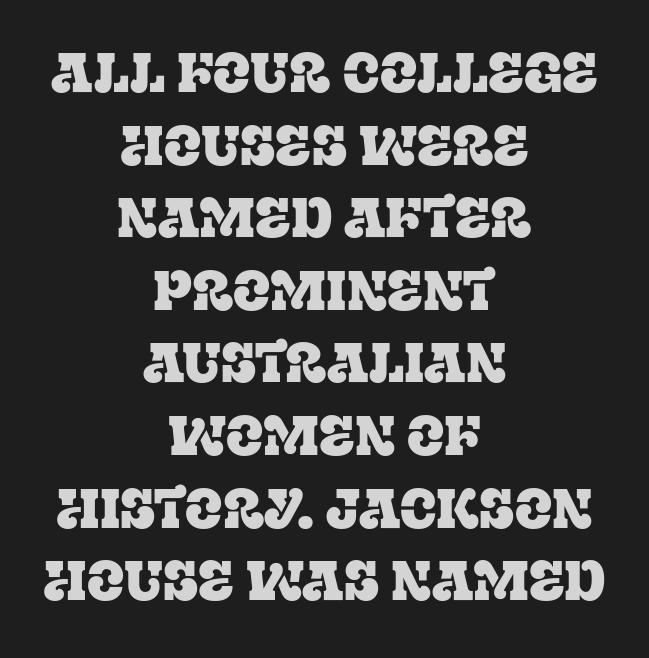
Q: Is the text italic (slanted)? A: No, it is upright.
Q: Is the typeface a serif or a sans-serif typeface? A: Serif.
Q: Is the text underlined? A: No.
Q: How is the paragraph aligned? A: Centered.
Q: Is the spacing between letters normal or unusually wide? A: Normal.
Q: Is the spacing between lines tight, normal or loose? A: Normal.
Q: Width (condensed, normal, or wide)? A: Normal.
Q: Stroke contrast? A: Low.
Q: x-height? A: Large.
Q: Monospaced? A: No.
